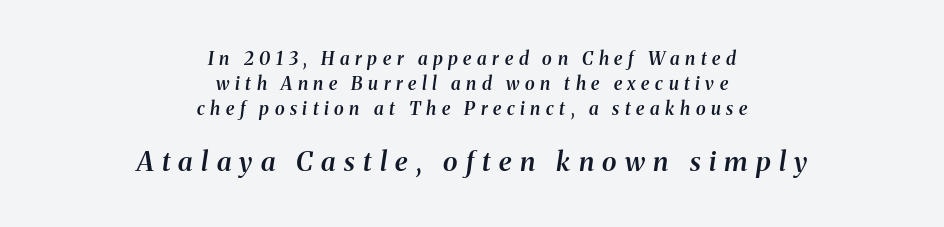
A student would notice the bottom passage is typeset larger than what precedes it. Does the copy run flush right? No — it is centered line by line. The typography opts for an oblique posture over an upright one. Summary of vertical rhythm: regular, with standard interline spacing. Any mark beneath the type? The region is blank.
